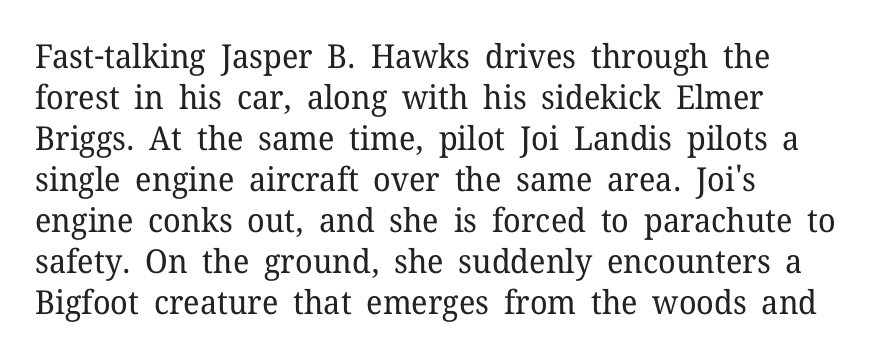
Q: Is the text bold? A: No.
Q: Is the text italic (slanted)? A: No, it is upright.
Q: Is the typeface a serif or a sans-serif typeface? A: Serif.
Q: Is the text underlined? A: No.
Q: How is the paragraph aligned? A: Left-aligned.
Q: Is the spacing between letters normal or unusually wide? A: Normal.
Q: Width (condensed, normal, or wide)? A: Normal.
Q: Stroke contrast? A: Low.
Q: x-height? A: Medium.
Q: Monospaced? A: No.
